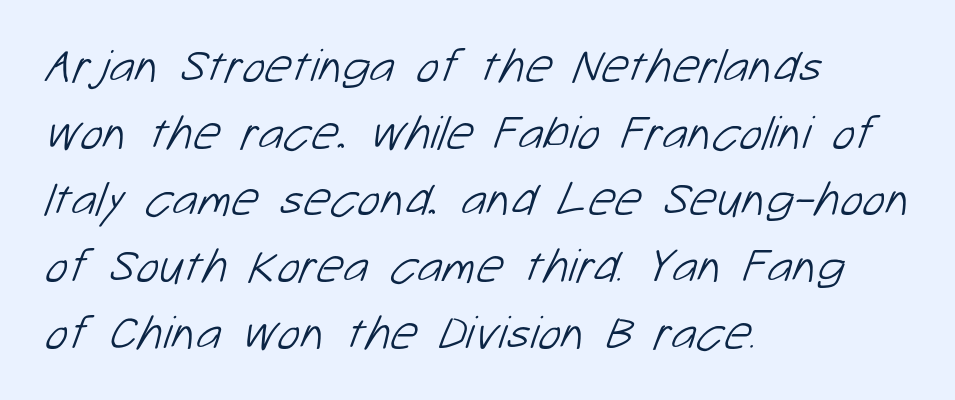
The image shows 48 px light sans-serif type; set left-aligned, normal line spacing (1.39x), normal letter spacing, not underlined; low stroke contrast and a medium x-height.
